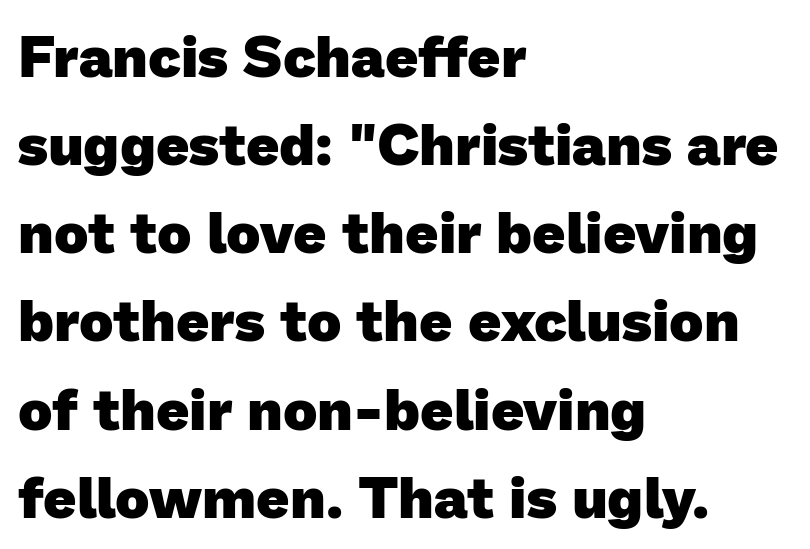
The image shows 58 px heavy sans-serif type; set left-aligned, normal line spacing (1.52x), normal letter spacing, not underlined; low stroke contrast and a medium x-height.
